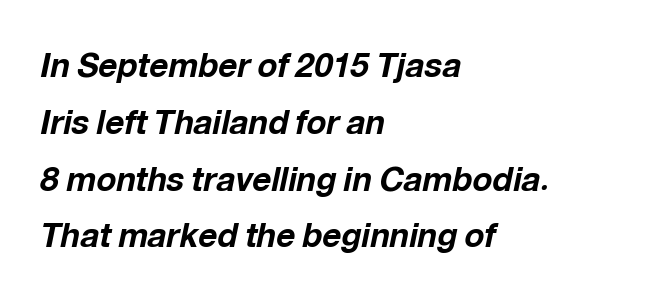
The image shows 33 px bold type, italic (leaning right); set left-aligned, line spacing 1.72x, normal letter spacing, not underlined; low stroke contrast and a medium x-height.
